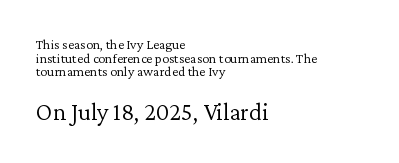
Left-aligned paragraph, ragged on the right. Vertically, the passage feels compressed, each row crowding the next. What stands out about the letter spacing? Nothing — it is the standard amount. Larger block? The one below; the one above is distinctly smaller. Bold? No — there's no thickening of the strokes. Ordinary non-slanted type is in use.
